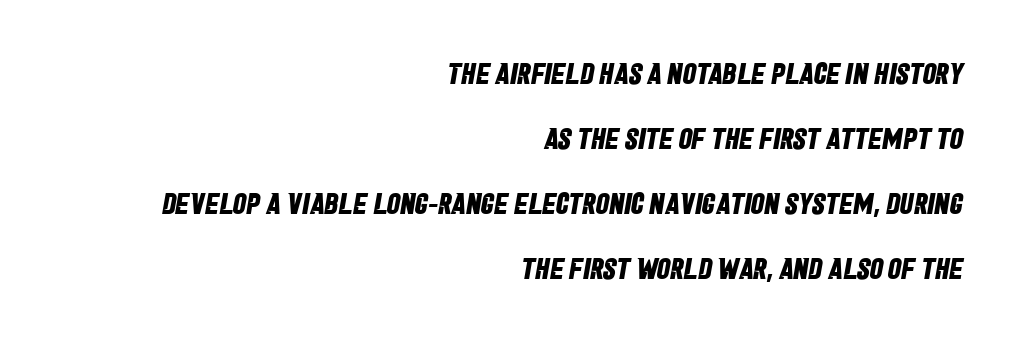
Q: Is the text bold? A: Yes.
Q: Is the typeface a serif or a sans-serif typeface? A: Sans-serif.
Q: Is the text underlined? A: No.
Q: How is the paragraph aligned? A: Right-aligned.
Q: Is the spacing between letters normal or unusually wide? A: Normal.
Q: Is the spacing between lines tight, normal or loose? A: Loose.
Q: Width (condensed, normal, or wide)? A: Condensed.
Q: Stroke contrast? A: Low.
Q: x-height? A: Large.
Q: Monospaced? A: No.
